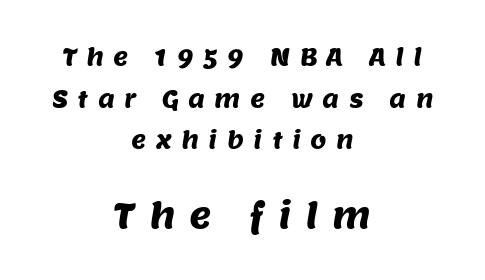
The letters advance in unequal steps, a hallmark of proportional type. Has an underline been added? It has not. Note: smaller setting up top, larger setting below. Look at the bottom of the vertical strokes: they stop flat, with no serifs.
